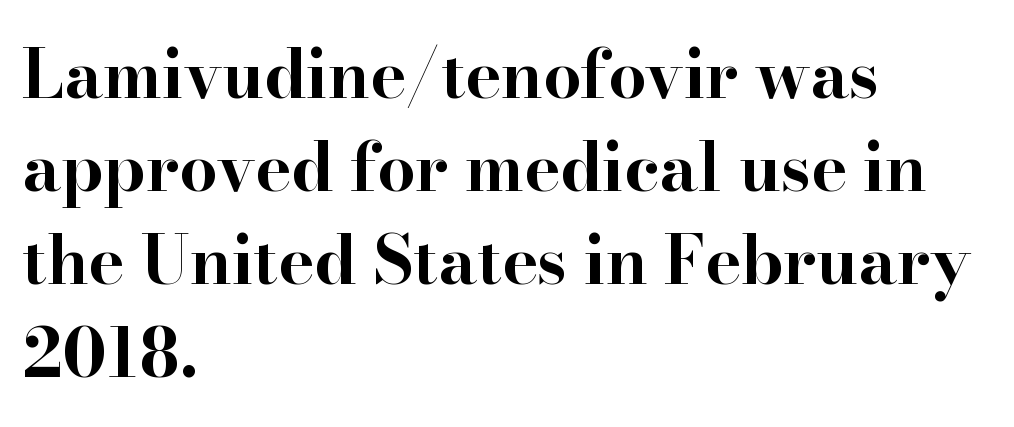
The image shows 67 px bold, wide serif type, upright; set left-aligned, normal line spacing (1.39x), normal letter spacing, not underlined; high stroke contrast and a small x-height.
